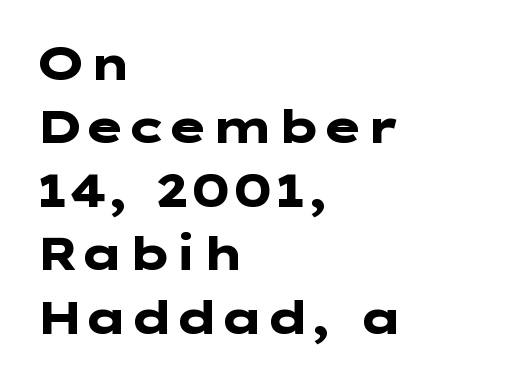
{"serif": "no", "italic": "no", "bold": "yes", "weight": "heavy", "width": "wide", "stroke_contrast": "low", "x_height": "medium", "underline": "no", "align": "left", "line_spacing": "normal", "line_spacing_ratio": 1.41, "letter_spacing": "normal", "letter_spacing_em": 0.0, "glyph_px": 45}
